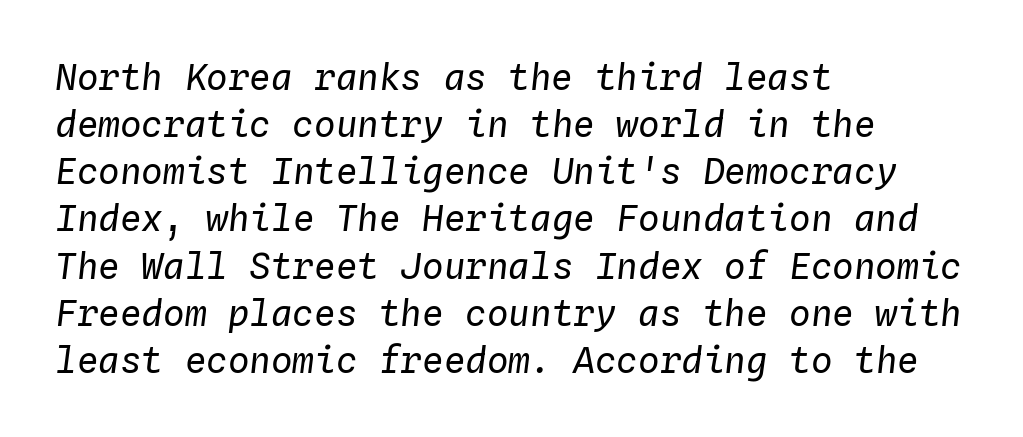
Inter-character spacing is left at the font's built-in metrics. This reads as an unemphasized weight, regular at the heaviest. It's the slanting kind of type. Each row of text sits above clean, open space.
